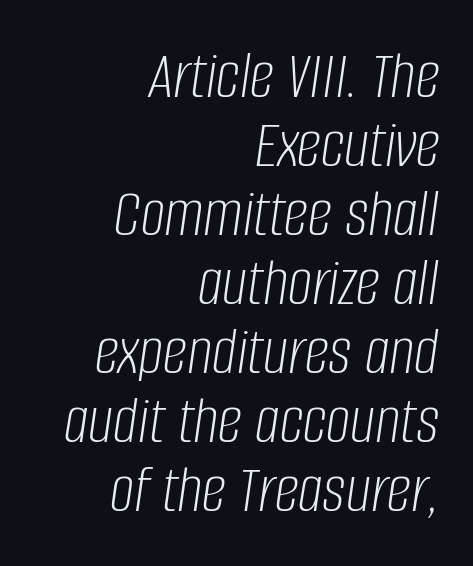
Q: Is the text bold? A: No.
Q: Is the text italic (slanted)? A: Yes, it leans right by about 8 degrees.
Q: Is the text underlined? A: No.
Q: How is the paragraph aligned? A: Right-aligned.
Q: Is the spacing between letters normal or unusually wide? A: Normal.
Q: Is the spacing between lines tight, normal or loose? A: Tight.
Q: Width (condensed, normal, or wide)? A: Condensed.
Q: Stroke contrast? A: Low.
Q: x-height? A: Large.
Q: Monospaced? A: No.
